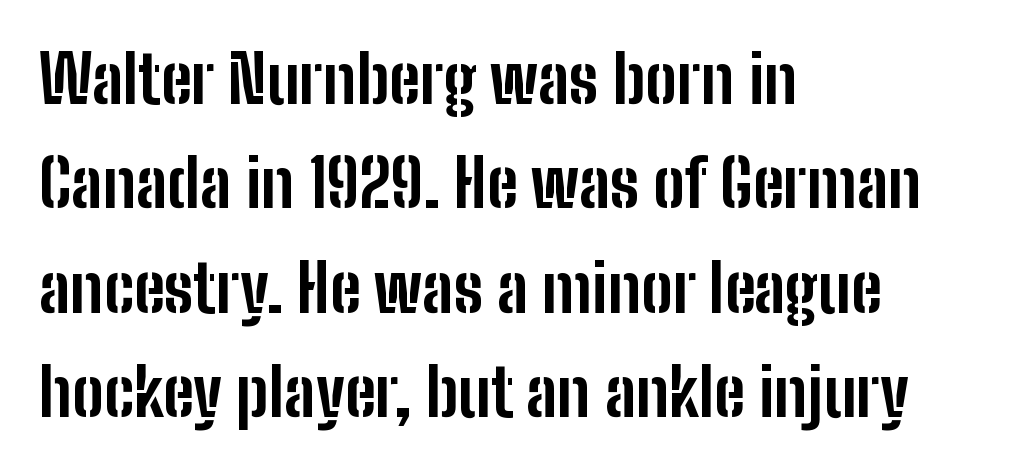
The image shows 66 px bold, condensed sans-serif type, upright; set left-aligned, normal line spacing (1.58x), normal letter spacing, not underlined; low stroke contrast and a medium x-height.
